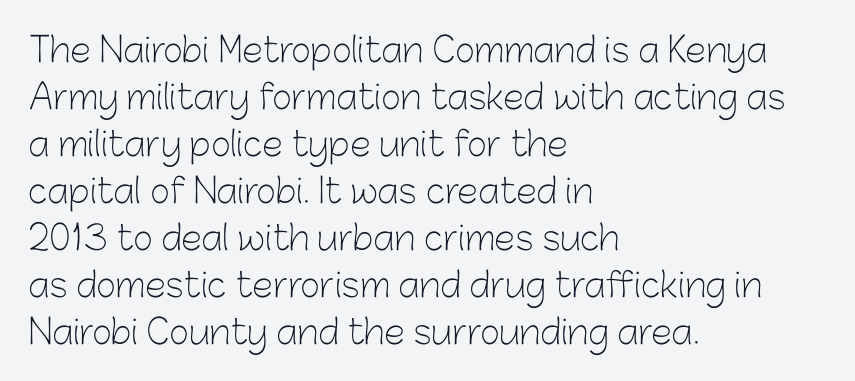
These lines are rendered in a variable-pitch font. This sample keeps an unexceptional amount of space between lines. Lines of text with bare space underneath. Serif or sans? Sans — the stroke terminals are bare.
